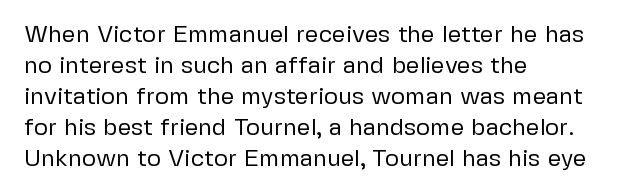
Q: Is the text bold? A: No.
Q: Is the text italic (slanted)? A: No, it is upright.
Q: Is the text underlined? A: No.
Q: How is the paragraph aligned? A: Left-aligned.
Q: Is the spacing between letters normal or unusually wide? A: Normal.
Q: Is the spacing between lines tight, normal or loose? A: Normal.
